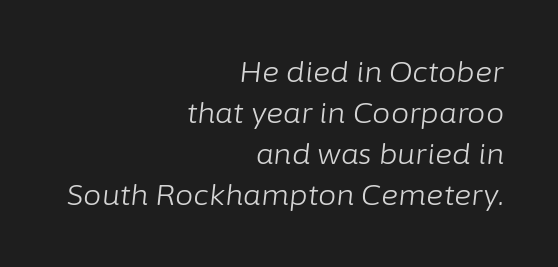
Q: Is the text bold? A: No.
Q: Is the text italic (slanted)? A: Yes, it leans right by about 6 degrees.
Q: Is the text underlined? A: No.
Q: How is the paragraph aligned? A: Right-aligned.
Q: Is the spacing between letters normal or unusually wide? A: Normal.
Q: Is the spacing between lines tight, normal or loose? A: Normal.
Q: Width (condensed, normal, or wide)? A: Normal.
Q: Stroke contrast? A: Low.
Q: x-height? A: Medium.
Q: Monospaced? A: No.
